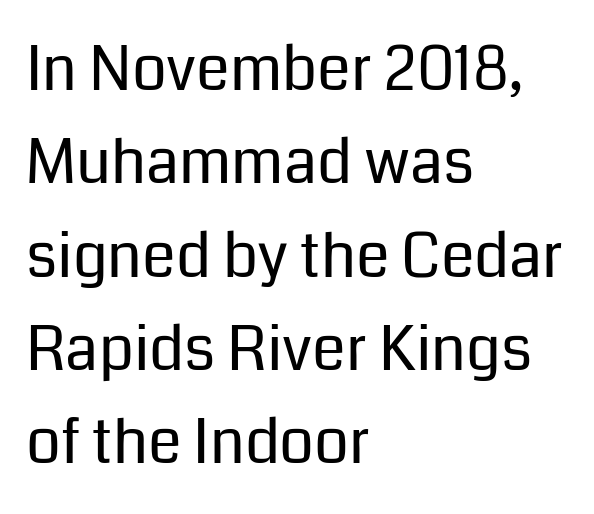
The image shows 61 px regular-weight sans-serif type, upright; set left-aligned, normal line spacing (1.53x), normal letter spacing, not underlined; low stroke contrast and a medium x-height.
